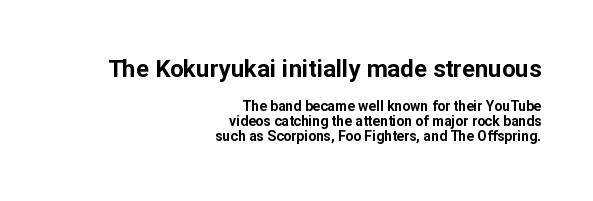
Larger block? The one above; the one below is distinctly smaller. In terms of letterspacing, this is plain default setting. Heavy-handed strokes throughout: this text is bold. The specimen omits any rule beneath the text block's lines. The lines are packed closely together with very little leading.
